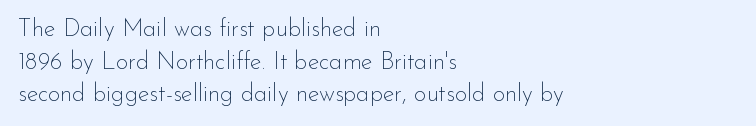
{"italic": "no", "bold": "no", "underline": "no", "align": "left", "line_spacing": "normal", "line_spacing_ratio": 1.36, "letter_spacing": "normal", "letter_spacing_em": 0.0, "glyph_px": 24}
